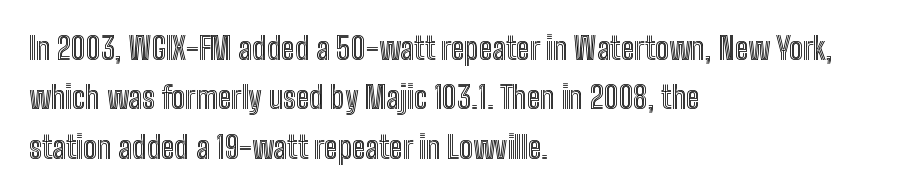
If you measured baseline to baseline, you'd find a middling distance. Check under the words: just untouched page. Is there any slant? The stems are plumb. This rendering leaves character spacing at its baseline value. In CSS terms this would be text-align: left. Spacing verdict: proportional, widths tailored to each character.
